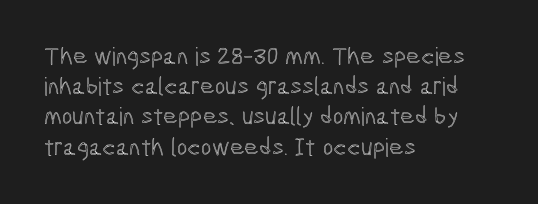
The image shows 25 px text type, upright; set left-aligned, line spacing 1.21x, normal letter spacing, not underlined.
